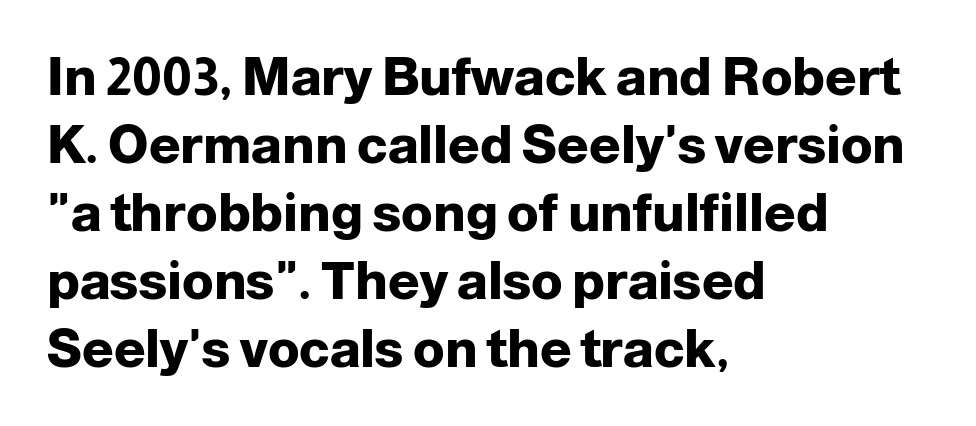
{"serif": "no", "italic": "no", "bold": "yes", "weight": "heavy", "width": "normal", "stroke_contrast": "low", "x_height": "medium", "monospaced": "no", "underline": "no", "align": "left", "line_spacing": "normal", "line_spacing_ratio": 1.31, "letter_spacing": "normal", "letter_spacing_em": 0.0, "glyph_px": 52}
